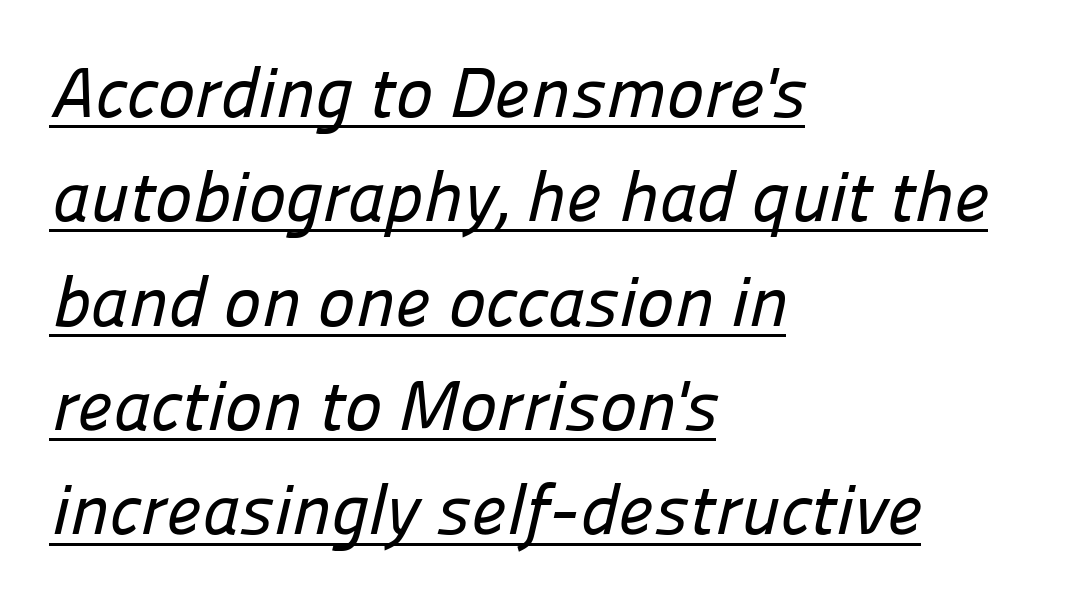
{"serif": "no", "width": "normal", "stroke_contrast": "low", "x_height": "medium", "monospaced": "no", "underline": "yes", "align": "left", "line_spacing": "normal", "line_spacing_ratio": 1.47, "letter_spacing": "normal", "letter_spacing_em": 0.0, "glyph_px": 71}
